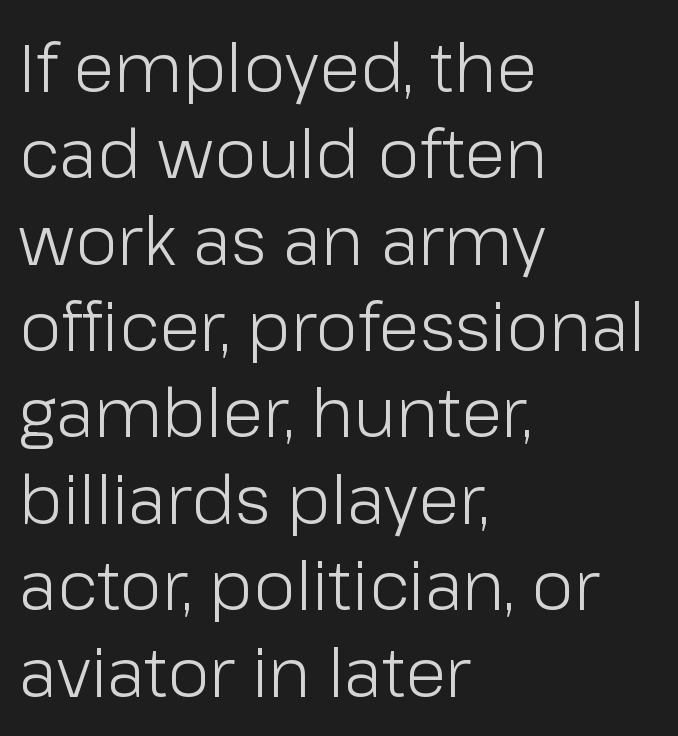
The lines sit at an ordinary, default distance from one another. The cut favours lightness, reaching ordinary text weight at its darkest. Does extra space separate the letters? No, they use regular spacing. Reading down the block, your eye returns to a fixed left position each line.
